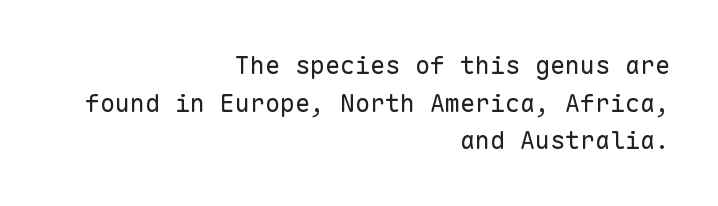
Q: Is the text bold? A: No.
Q: Is the text italic (slanted)? A: No, it is upright.
Q: Is the text underlined? A: No.
Q: How is the paragraph aligned? A: Right-aligned.
Q: Is the spacing between letters normal or unusually wide? A: Normal.
Q: Is the spacing between lines tight, normal or loose? A: Normal.
